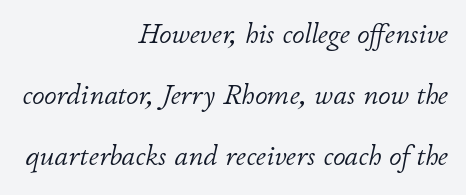
Q: Is the text bold? A: No.
Q: Is the text italic (slanted)? A: Yes, it leans right by about 11 degrees.
Q: Is the text underlined? A: No.
Q: How is the paragraph aligned? A: Right-aligned.
Q: Is the spacing between letters normal or unusually wide? A: Normal.
Q: Is the spacing between lines tight, normal or loose? A: Loose.
Q: Width (condensed, normal, or wide)? A: Normal.
Q: Stroke contrast? A: Low.
Q: x-height? A: Small.
Q: Monospaced? A: No.
